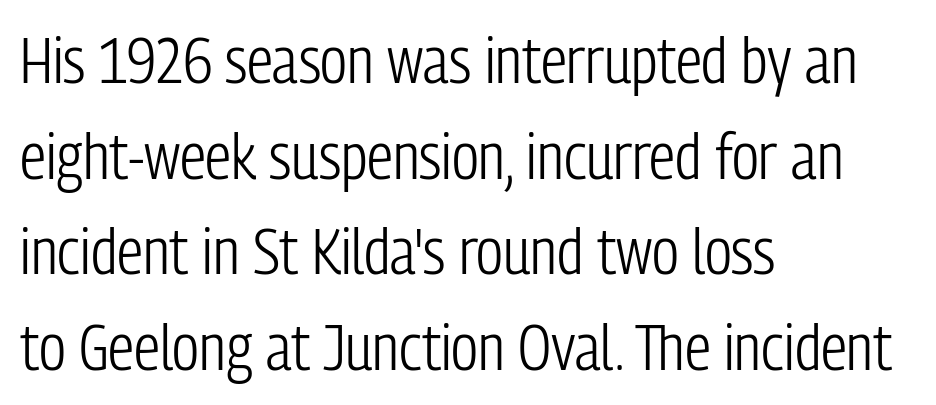
The leading is moderate, giving the passage an even texture. The cut favours lightness, reaching ordinary text weight at its darkest. Every character sits straight up, as roman type does. Do the characters align in a grid? No, the font is proportional.
